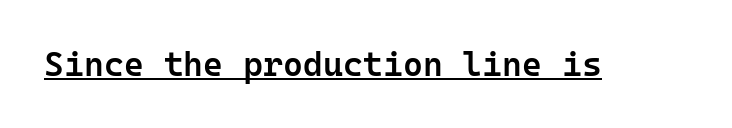
{"serif": "no", "italic": "no", "bold": "semi", "weight": "semibold", "width": "normal", "stroke_contrast": "low", "x_height": "medium", "monospaced": "yes", "underline": "yes", "letter_spacing": "normal", "letter_spacing_em": 0.0, "glyph_px": 34}
